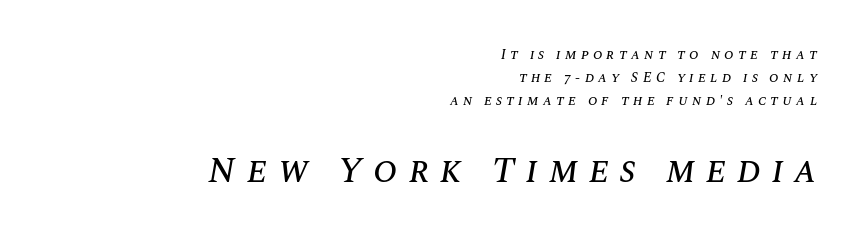
The image shows 36 px text type, italic (leaning right); set right-aligned, normal line spacing (1.66x), unusually wide letter spacing (+0.3 em), not underlined; the second (bottom) block is 2.57x larger; medium stroke contrast and a large x-height.
